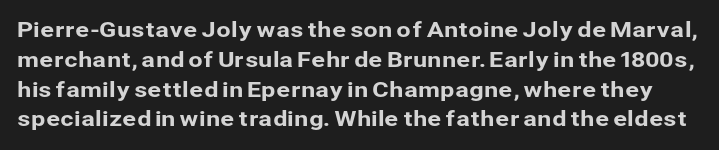
Q: Is the text italic (slanted)? A: No, it is upright.
Q: Is the text underlined? A: No.
Q: Is the spacing between letters normal or unusually wide? A: Normal.
Q: Is the spacing between lines tight, normal or loose? A: Normal.
